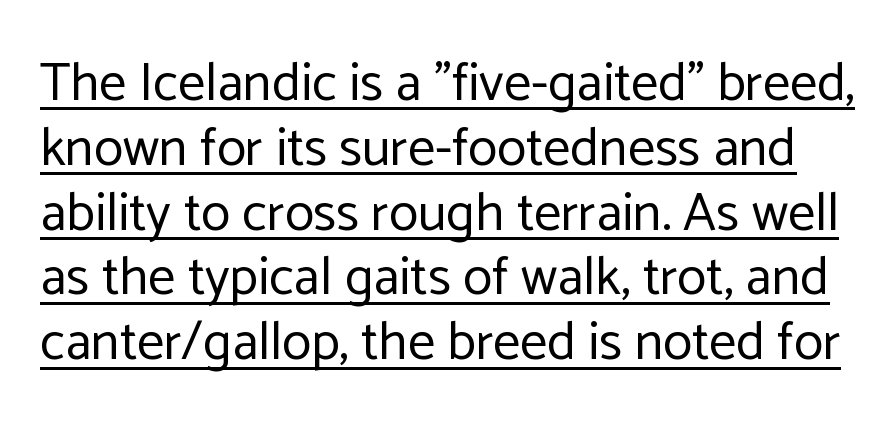
Q: Is the text bold? A: No.
Q: Is the text italic (slanted)? A: No, it is upright.
Q: Is the typeface a serif or a sans-serif typeface? A: Sans-serif.
Q: Is the text underlined? A: Yes.
Q: Is the spacing between letters normal or unusually wide? A: Normal.
Q: Width (condensed, normal, or wide)? A: Normal.
Q: Stroke contrast? A: Low.
Q: x-height? A: Medium.
Q: Monospaced? A: No.
